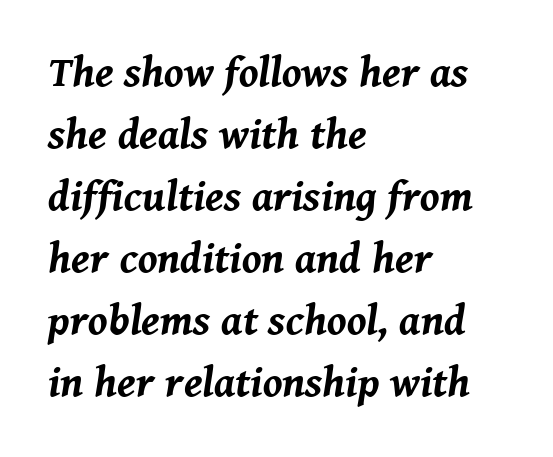
{"italic": "yes", "lean": "right", "slant_degrees": 8, "bold": "yes", "weight": "bold", "width": "normal", "stroke_contrast": "medium", "x_height": "medium", "monospaced": "no", "underline": "no", "align": "left", "line_spacing": "normal", "line_spacing_ratio": 1.44, "letter_spacing": "normal", "letter_spacing_em": 0.0, "glyph_px": 43}
